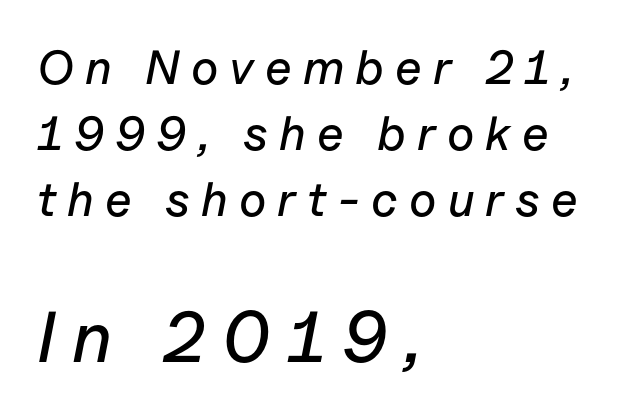
The image shows 72 px text type, italic (leaning right); set left-aligned, normal line spacing (1.37x), unusually wide letter spacing (+0.23 em), not underlined; the second (bottom) block is 1.5x larger; low stroke contrast and a medium x-height.
